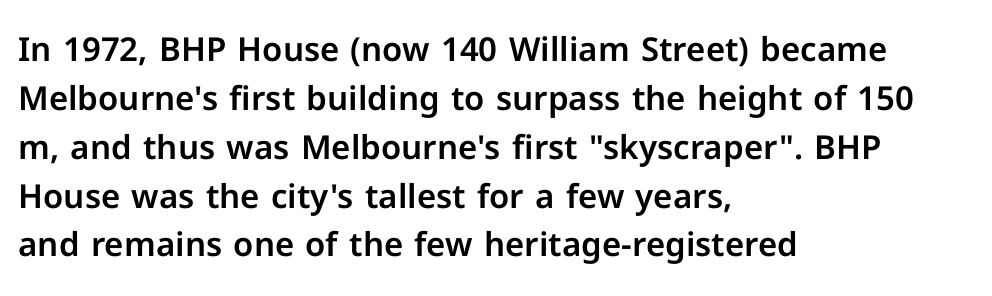
The image shows 33 px sans-serif type, upright; set left-aligned, normal line spacing (1.48x), normal letter spacing, not underlined; low stroke contrast and a medium x-height.
